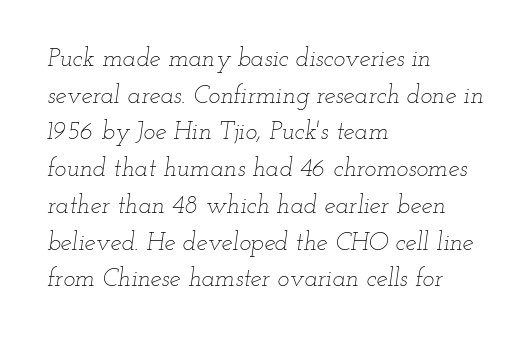
Q: Is the text bold? A: No.
Q: Is the text italic (slanted)? A: Yes, it leans right by about 12 degrees.
Q: Is the text underlined? A: No.
Q: How is the paragraph aligned? A: Left-aligned.
Q: Is the spacing between letters normal or unusually wide? A: Normal.
Q: Is the spacing between lines tight, normal or loose? A: Normal.
